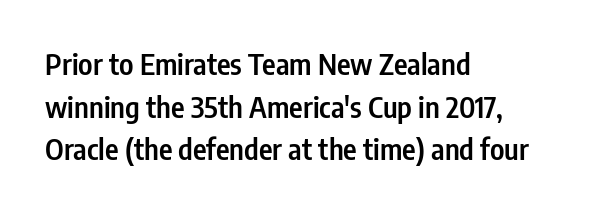
The passage shown is not underscored anywhere. In CSS terms this would be text-align: left. Look at the stroke-to-counter ratio: somewhat heavy, a semibold. Does the type have serifs? No, each stem ends abruptly.
